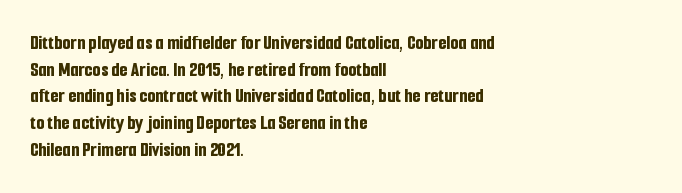
{"italic": "no", "bold": "yes", "underline": "no", "align": "left", "line_spacing": "normal", "line_spacing_ratio": 1.27, "letter_spacing": "normal", "letter_spacing_em": 0.0, "glyph_px": 21}
